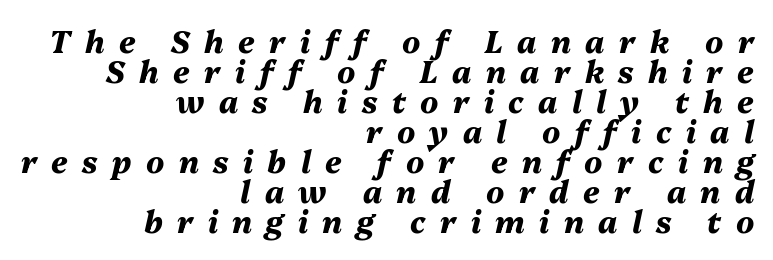
Q: Is the text bold? A: Yes.
Q: Is the text italic (slanted)? A: Yes, it leans right by about 13 degrees.
Q: Is the text underlined? A: No.
Q: How is the paragraph aligned? A: Right-aligned.
Q: Is the spacing between letters normal or unusually wide? A: Unusually wide.
Q: Is the spacing between lines tight, normal or loose? A: Tight.
Q: Width (condensed, normal, or wide)? A: Normal.
Q: Stroke contrast? A: Medium.
Q: x-height? A: Medium.
Q: Monospaced? A: No.
